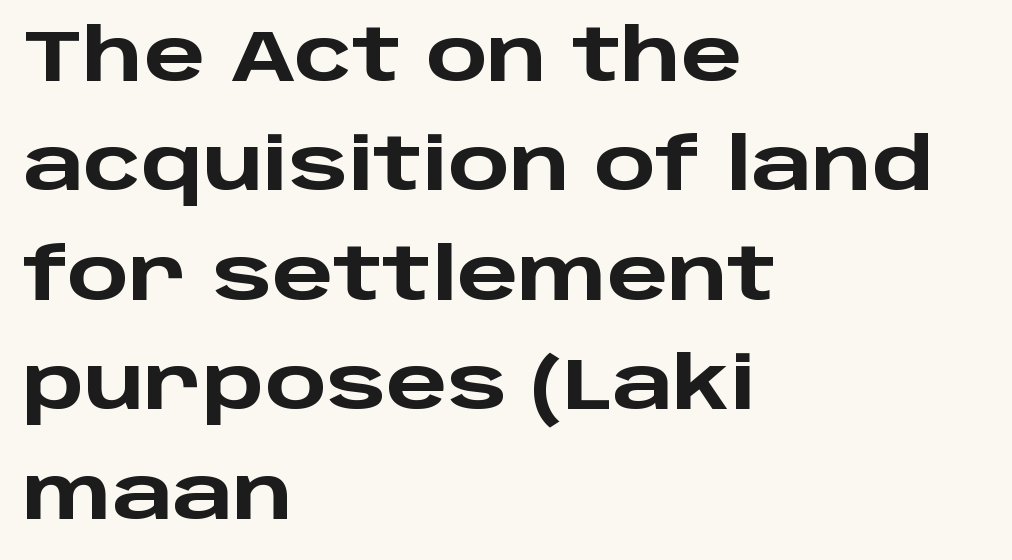
{"serif": "no", "italic": "no", "bold": "yes", "weight": "heavy", "width": "wide", "stroke_contrast": "low", "x_height": "large", "monospaced": "no", "underline": "no", "align": "left", "line_spacing": "normal", "line_spacing_ratio": 1.52, "letter_spacing": "normal", "letter_spacing_em": 0.0, "glyph_px": 72}
